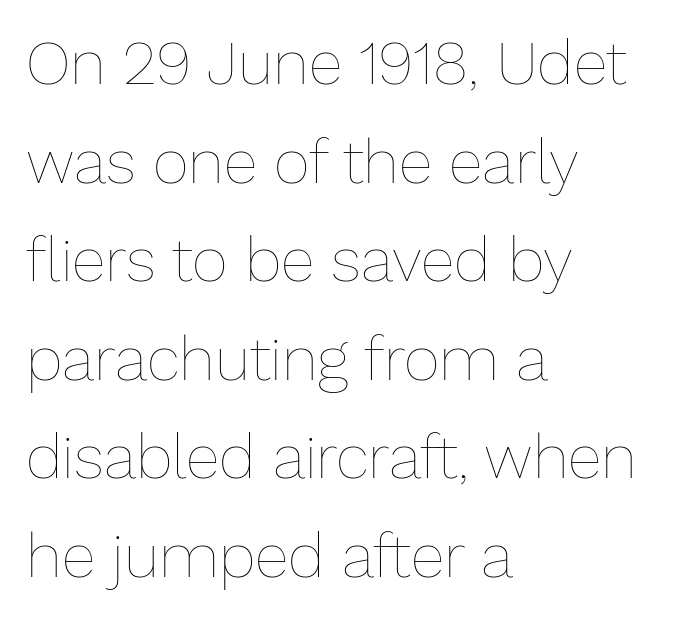
{"italic": "no", "bold": "no", "weight": "thin", "width": "normal", "stroke_contrast": "low", "x_height": "medium", "monospaced": "no", "underline": "no", "align": "left", "line_spacing": "normal", "line_spacing_ratio": 1.59, "letter_spacing": "normal", "letter_spacing_em": 0.0, "glyph_px": 62}
